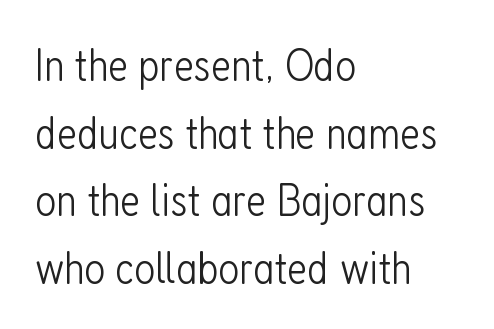
The image shows 46 px light, condensed sans-serif type, upright; set left-aligned, normal line spacing (1.47x), normal letter spacing, not underlined; low stroke contrast and a medium x-height.
